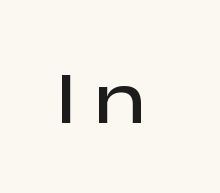
Serifs: no, the terminals of the letterforms are clean. Bare-footed words on every line. Think of a printed novel: that variable character pitch is what you see here. A typesetter would mark this as roman, not italic. The font is running at a semibold setting, under full bold. Tracking value appears strongly positive — letters spread wide.
